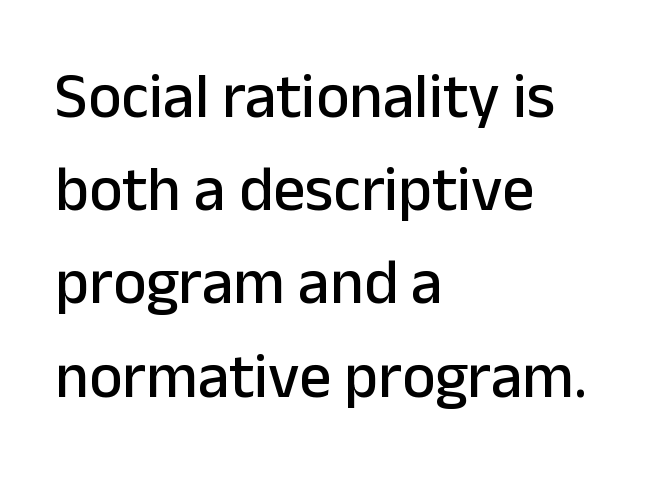
A sans-serif font was chosen for this passage. Bare-footed words on every line. Is this a fixed-width face? No — the glyphs have proportional, varying widths. Characters follow at the spacing the type designer built in.
